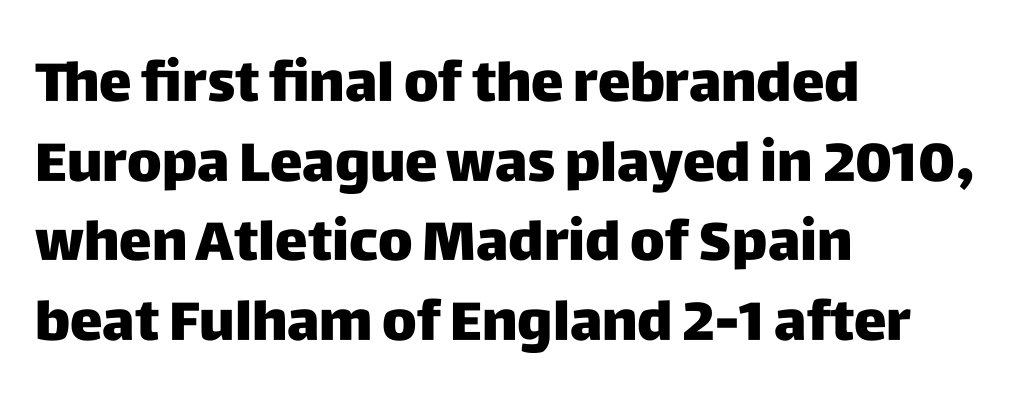
The image shows 55 px heavy sans-serif type, upright; set left-aligned, normal line spacing (1.45x), normal letter spacing, not underlined; low stroke contrast and a large x-height.
